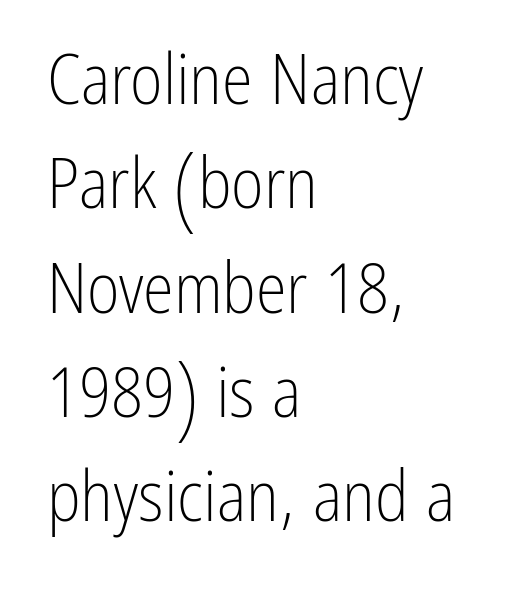
Q: Is the text bold? A: No.
Q: Is the text italic (slanted)? A: No, it is upright.
Q: Is the typeface a serif or a sans-serif typeface? A: Sans-serif.
Q: Is the text underlined? A: No.
Q: How is the paragraph aligned? A: Left-aligned.
Q: Is the spacing between letters normal or unusually wide? A: Normal.
Q: Is the spacing between lines tight, normal or loose? A: Normal.
Q: Width (condensed, normal, or wide)? A: Condensed.
Q: Stroke contrast? A: Low.
Q: x-height? A: Medium.
Q: Monospaced? A: No.
